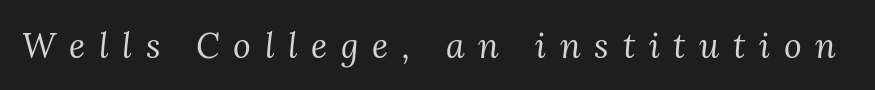
Q: Is the text bold? A: No.
Q: Is the text italic (slanted)? A: Yes, it leans right by about 3 degrees.
Q: Is the typeface a serif or a sans-serif typeface? A: Serif.
Q: Is the text underlined? A: No.
Q: Is the spacing between letters normal or unusually wide? A: Unusually wide.
Q: Width (condensed, normal, or wide)? A: Normal.
Q: Stroke contrast? A: Medium.
Q: x-height? A: Medium.
Q: Monospaced? A: No.
